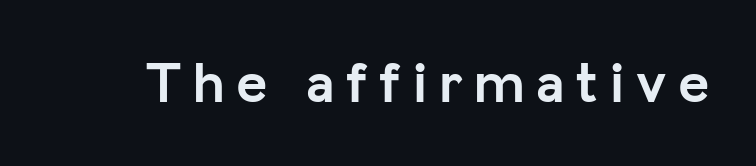
Q: Is the text bold? A: Yes.
Q: Is the text italic (slanted)? A: No, it is upright.
Q: Is the typeface a serif or a sans-serif typeface? A: Sans-serif.
Q: Is the text underlined? A: No.
Q: Width (condensed, normal, or wide)? A: Normal.
Q: Stroke contrast? A: Low.
Q: x-height? A: Medium.
Q: Monospaced? A: No.
